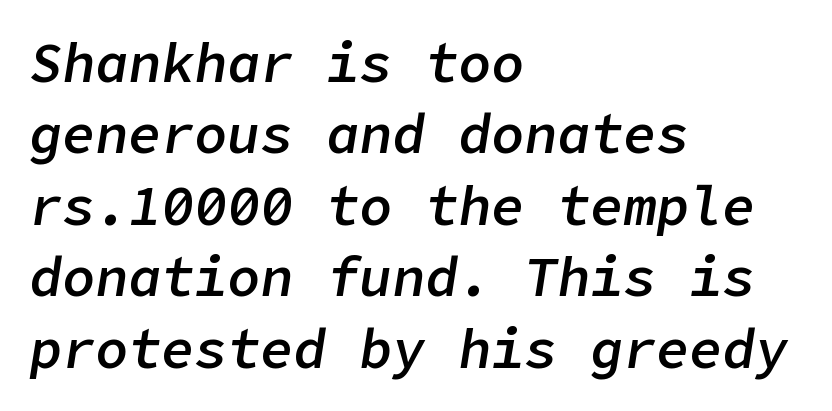
Q: Is the text bold? A: Semi-bold.
Q: Is the text italic (slanted)? A: Yes, it leans right by about 9 degrees.
Q: Is the text underlined? A: No.
Q: How is the paragraph aligned? A: Left-aligned.
Q: Is the spacing between letters normal or unusually wide? A: Normal.
Q: Is the spacing between lines tight, normal or loose? A: Normal.
Q: Width (condensed, normal, or wide)? A: Normal.
Q: Stroke contrast? A: Low.
Q: x-height? A: Medium.
